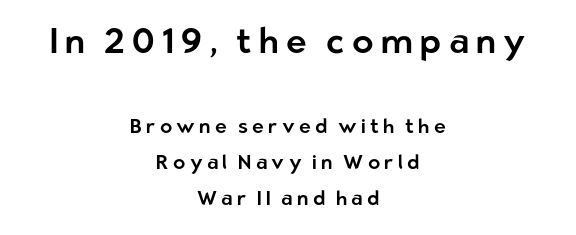
The image shows 35 px sans-serif type, upright; set centered, line spacing 1.82x, unusually wide letter spacing (+0.21 em), not underlined; the first (top) block is 1.75x larger; low stroke contrast and a medium x-height.
